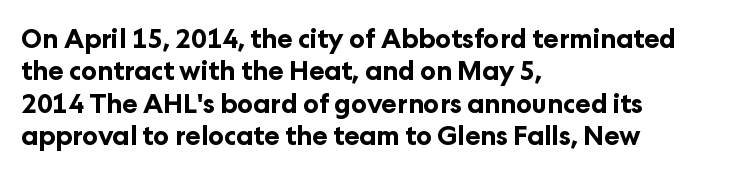
Interline gaps are of average width in this sample. Words float on clear page, feet unadorned. Weight check: bold — yes, fully. These lines were composed using upright roman letters.
